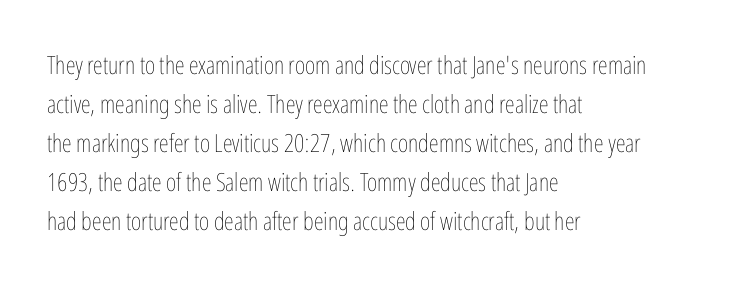
Q: Is the text bold? A: No.
Q: Is the text italic (slanted)? A: No, it is upright.
Q: Is the text underlined? A: No.
Q: How is the paragraph aligned? A: Left-aligned.
Q: Is the spacing between letters normal or unusually wide? A: Normal.
Q: Is the spacing between lines tight, normal or loose? A: Normal.
